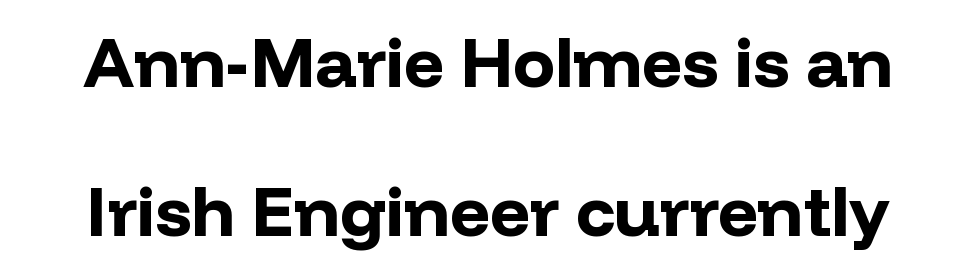
Q: Is the text bold? A: Yes.
Q: Is the text italic (slanted)? A: No, it is upright.
Q: Is the typeface a serif or a sans-serif typeface? A: Sans-serif.
Q: Is the text underlined? A: No.
Q: Is the spacing between letters normal or unusually wide? A: Normal.
Q: Is the spacing between lines tight, normal or loose? A: Loose.
Q: Width (condensed, normal, or wide)? A: Normal.
Q: Stroke contrast? A: Low.
Q: x-height? A: Medium.
Q: Monospaced? A: No.
